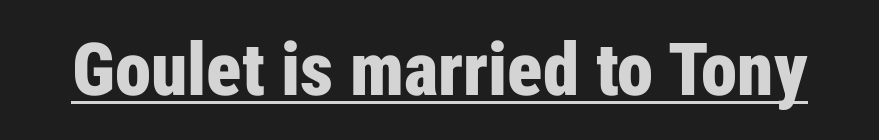
The image shows 73 px bold, condensed sans-serif type, upright; set normal letter spacing, underlined; low stroke contrast and a medium x-height.
